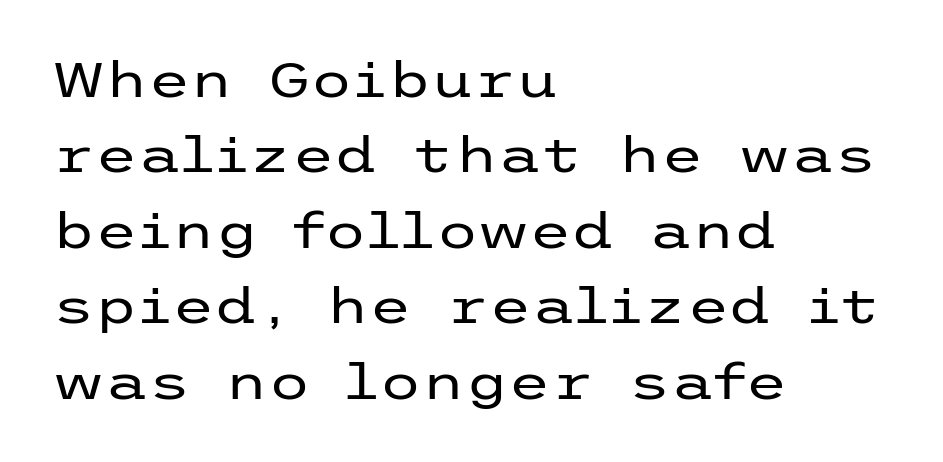
Q: Is the text bold? A: No.
Q: Is the text italic (slanted)? A: No, it is upright.
Q: Is the typeface a serif or a sans-serif typeface? A: Sans-serif.
Q: Is the text underlined? A: No.
Q: How is the paragraph aligned? A: Left-aligned.
Q: Is the spacing between letters normal or unusually wide? A: Normal.
Q: Is the spacing between lines tight, normal or loose? A: Normal.
Q: Width (condensed, normal, or wide)? A: Wide.
Q: Stroke contrast? A: Low.
Q: x-height? A: Medium.
